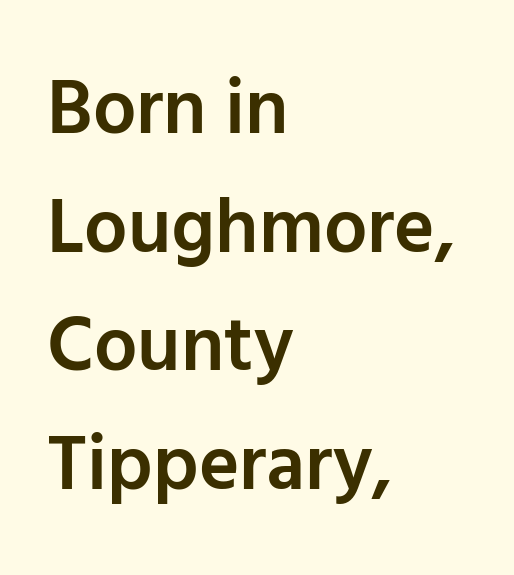
{"serif": "no", "italic": "no", "bold": "semi", "weight": "semibold", "width": "normal", "stroke_contrast": "low", "x_height": "medium", "monospaced": "no", "underline": "no", "align": "left", "line_spacing": "normal", "line_spacing_ratio": 1.54, "letter_spacing": "normal", "letter_spacing_em": 0.0, "glyph_px": 77}
